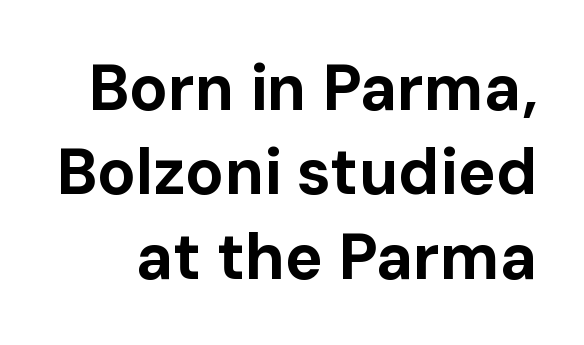
Honestly, there is no underline to notice here at all. Look at the stroke-to-counter ratio: heavy, a bold. Type style note: lacks serifs. Letter spacing: default.
